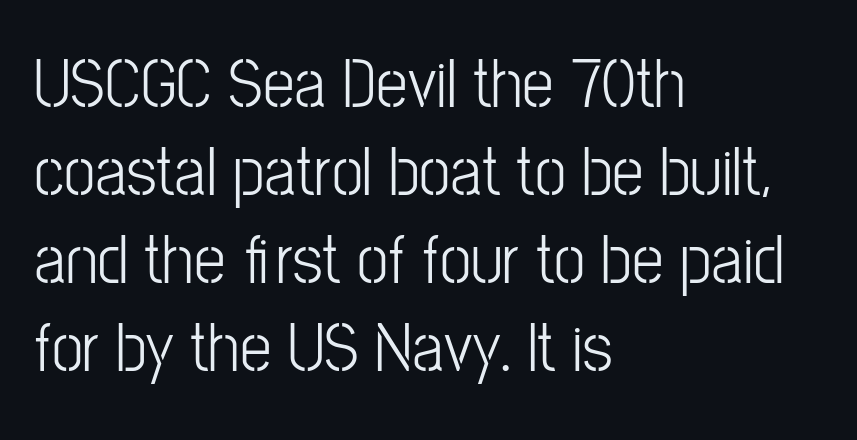
Underlining? Definitely not there. The horizontal fit of the characters is conventional and even. The paragraph has a hard left edge and a soft right edge. The glyphs in this specimen are sans serif. When letters stand straight like this, we call the style roman or upright. The rendering uses natural spacing where letterforms have individual widths.
